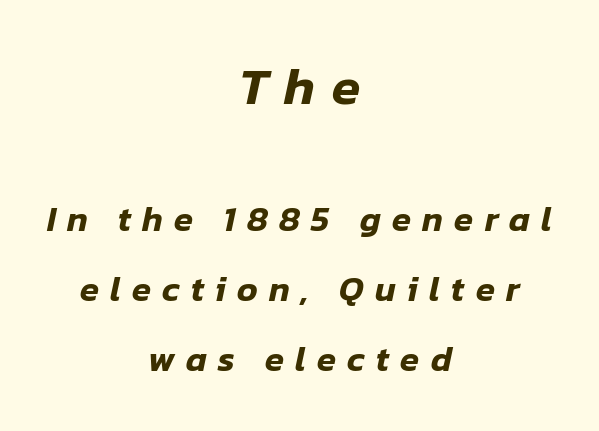
{"italic": "yes", "lean": "right", "slant_degrees": 12, "width": "normal", "stroke_contrast": "low", "x_height": "medium", "monospaced": "no", "underline": "no", "align": "center", "line_spacing": "loose", "line_spacing_ratio": 2.0, "letter_spacing": "wide", "letter_spacing_em": 0.32, "larger_block": "first", "size_ratio": 1.49, "glyph_px": 52}
